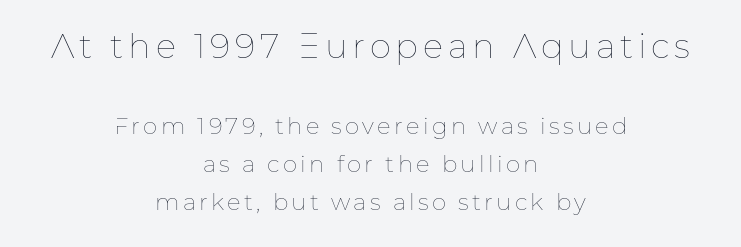
The image shows 34 px thin type, upright; set centered, normal line spacing (1.66x), not underlined; the first (top) block is 1.48x larger; low stroke contrast and a medium x-height.
